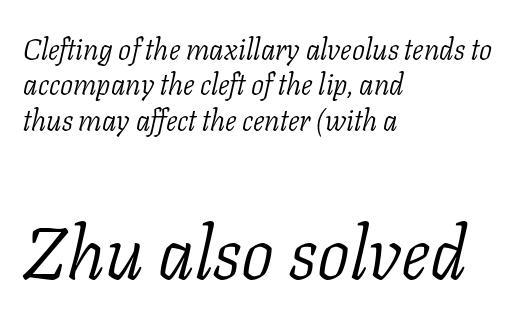
{"serif": "yes", "italic": "yes", "lean": "right", "slant_degrees": 11, "bold": "no", "weight": "light", "width": "normal", "stroke_contrast": "low", "x_height": "medium", "monospaced": "no", "underline": "no", "align": "left", "line_spacing_ratio": 1.22, "letter_spacing": "normal", "letter_spacing_em": 0.0, "larger_block": "second", "size_ratio": 2.52, "glyph_px": 73}
